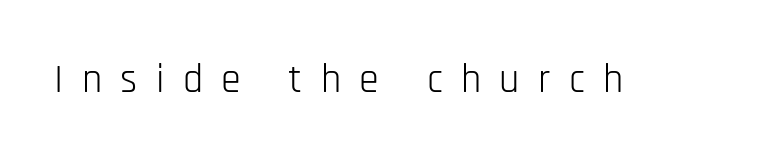
Q: Is the text bold? A: No.
Q: Is the text italic (slanted)? A: No, it is upright.
Q: Is the typeface a serif or a sans-serif typeface? A: Sans-serif.
Q: Is the text underlined? A: No.
Q: Is the spacing between letters normal or unusually wide? A: Unusually wide.
Q: Width (condensed, normal, or wide)? A: Condensed.
Q: Stroke contrast? A: Low.
Q: x-height? A: Large.
Q: Monospaced? A: No.
